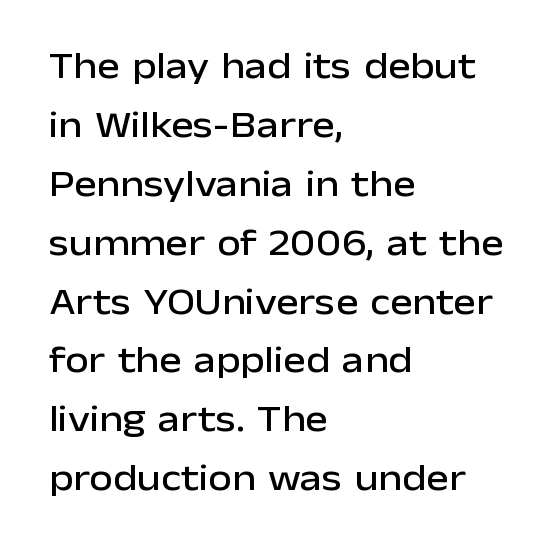
Q: Is the text italic (slanted)? A: No, it is upright.
Q: Is the typeface a serif or a sans-serif typeface? A: Sans-serif.
Q: Is the text underlined? A: No.
Q: How is the paragraph aligned? A: Left-aligned.
Q: Is the spacing between letters normal or unusually wide? A: Normal.
Q: Is the spacing between lines tight, normal or loose? A: Normal.
Q: Width (condensed, normal, or wide)? A: Normal.
Q: Stroke contrast? A: Low.
Q: x-height? A: Medium.
Q: Monospaced? A: No.
